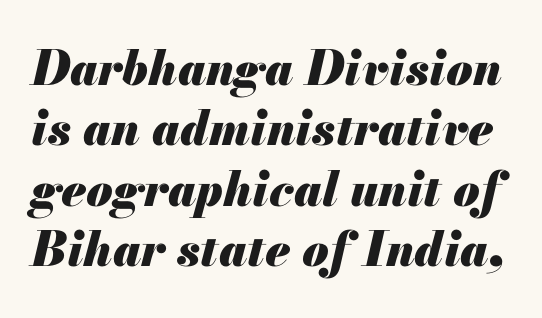
The image shows 48 px heavy type, italic (leaning right); set normal line spacing (1.26x), normal letter spacing, not underlined; medium stroke contrast and a small x-height.
